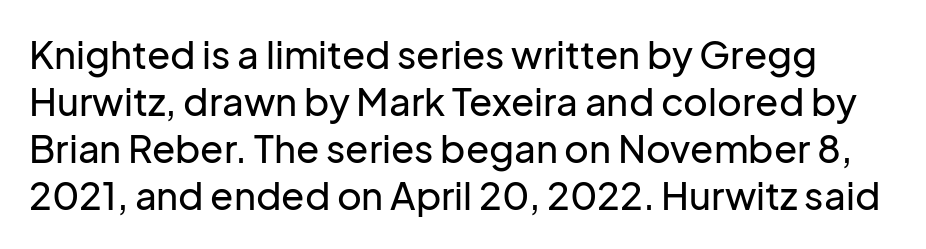
{"serif": "no", "italic": "no", "width": "normal", "stroke_contrast": "low", "x_height": "medium", "monospaced": "no", "underline": "no", "line_spacing_ratio": 1.24, "letter_spacing": "normal", "letter_spacing_em": 0.0, "glyph_px": 38}
